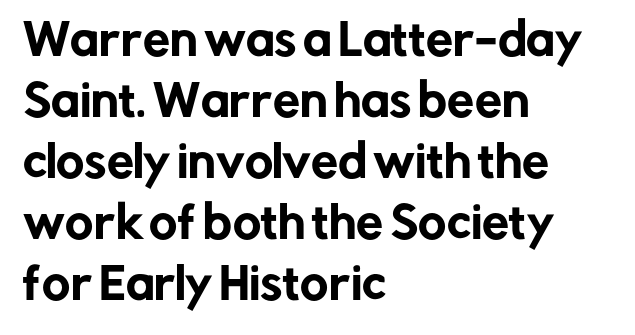
Q: Is the text italic (slanted)? A: No, it is upright.
Q: Is the typeface a serif or a sans-serif typeface? A: Sans-serif.
Q: Is the text underlined? A: No.
Q: How is the paragraph aligned? A: Left-aligned.
Q: Is the spacing between letters normal or unusually wide? A: Normal.
Q: Is the spacing between lines tight, normal or loose? A: Normal.
Q: Width (condensed, normal, or wide)? A: Normal.
Q: Stroke contrast? A: Low.
Q: x-height? A: Medium.
Q: Monospaced? A: No.
